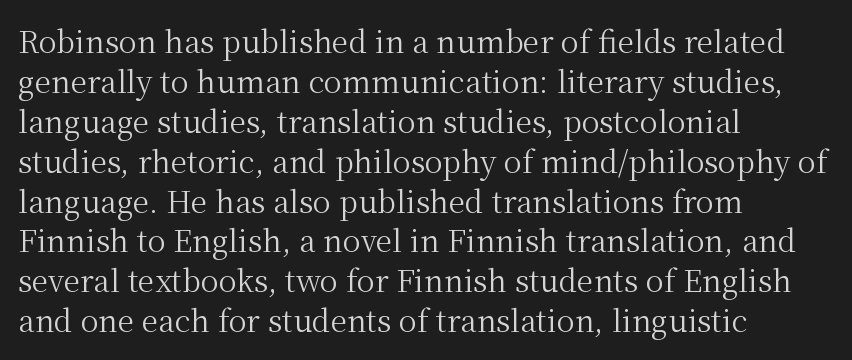
{"serif": "yes", "italic": "no", "bold": "no", "weight": "regular", "width": "normal", "stroke_contrast": "medium", "x_height": "medium", "monospaced": "no", "underline": "no", "align": "left", "line_spacing": "normal", "line_spacing_ratio": 1.33, "letter_spacing": "normal", "letter_spacing_em": 0.0, "glyph_px": 30}
